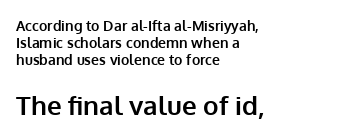
The passage shown is emphatically bold. Typesetter's note — lower block bumped up in size, upper block left smaller. The gaps between neighbouring characters are ordinary and unremarkable. When letters stand straight like this, we call the style roman or upright. The compositor pushed each line to the left boundary. The strip under each line holds only bare page.
